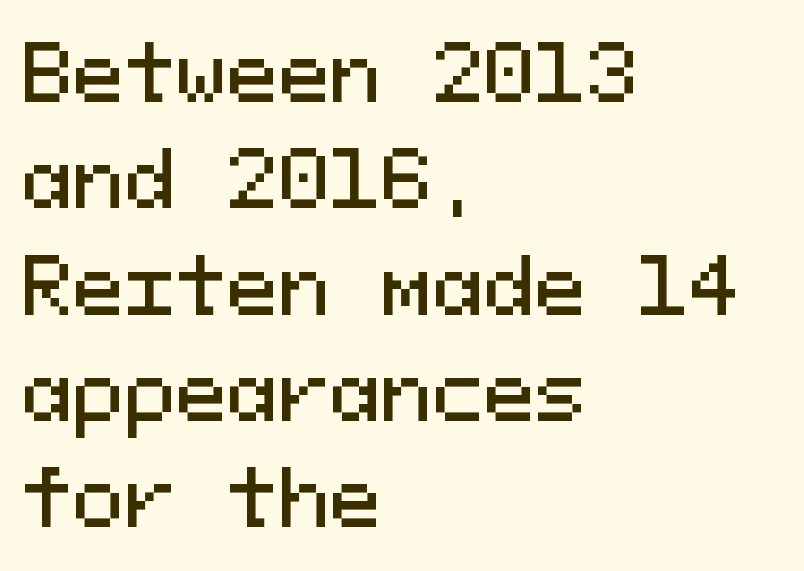
The image shows 77 px sans-serif type, upright, monospaced; set left-aligned, normal line spacing (1.38x), normal letter spacing, not underlined; medium stroke contrast and a medium x-height.
